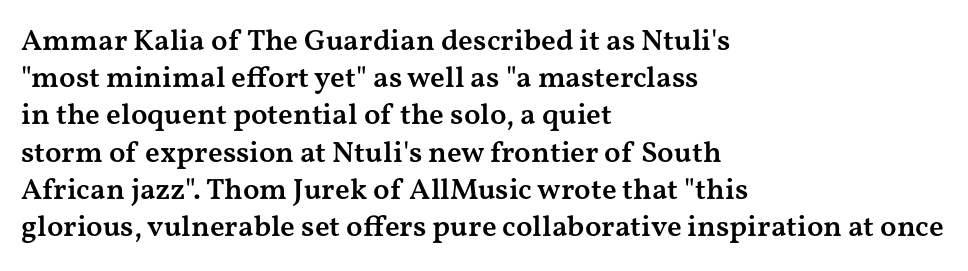
{"serif": "yes", "italic": "no", "bold": "semi", "weight": "semibold", "width": "wide", "stroke_contrast": "medium", "x_height": "medium", "monospaced": "no", "underline": "no", "align": "left", "line_spacing_ratio": 1.24, "letter_spacing": "normal", "letter_spacing_em": 0.0, "glyph_px": 30}
